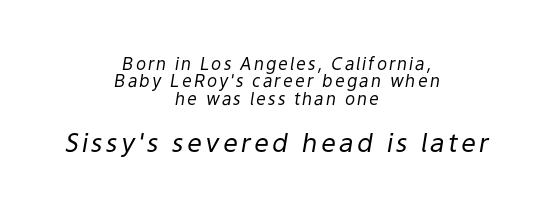
The whitespace from short lines is split evenly between both sides. Block two is the big one; block one sits smaller above it. Each row of text sits above clean, open space. On a weight scale, this lands at 450 or below. The typography opts for an oblique posture over an upright one. This block would grow much taller if given ordinary leading; it's compressed now.
